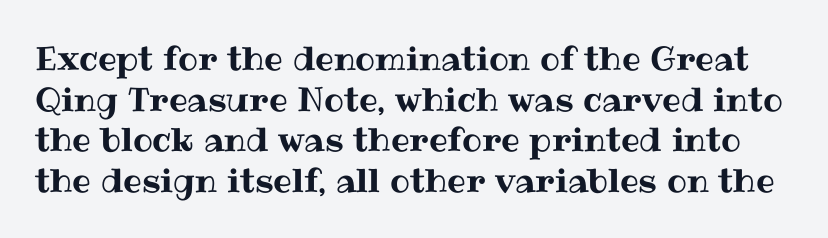
The line texture is even and compact thanks to regular tracking. You can tell it's not italic because the verticals are truly vertical. A clean baseline with only descenders dipping below it. Spacing verdict: proportional, widths tailored to each character.
